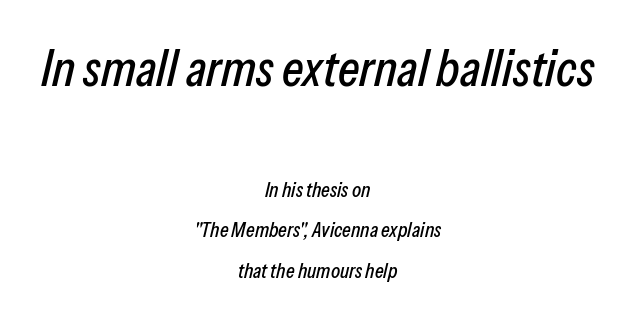
These two chunks differ in scale, with the top chunk taking the larger measure. Airy leading. Caption: multi-line text, centered on the measure. Plain, unruled lines of type. A typesetter would call this zero additional tracking. It's the slanting kind of type.
